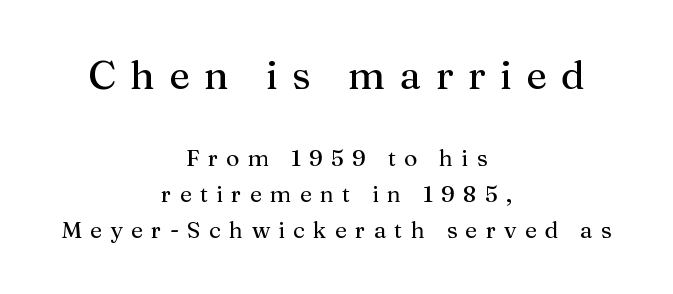
{"serif": "yes", "italic": "no", "bold": "no", "weight": "regular", "width": "normal", "stroke_contrast": "medium", "x_height": "medium", "monospaced": "no", "underline": "no", "align": "center", "line_spacing": "normal", "line_spacing_ratio": 1.56, "letter_spacing": "wide", "letter_spacing_em": 0.36, "larger_block": "first", "size_ratio": 1.74, "glyph_px": 40}
